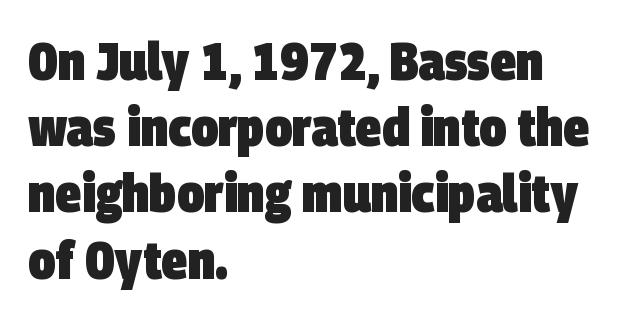
The image shows 53 px heavy, condensed sans-serif type; set left-aligned, normal line spacing (1.25x), normal letter spacing, not underlined; low stroke contrast and a large x-height.
